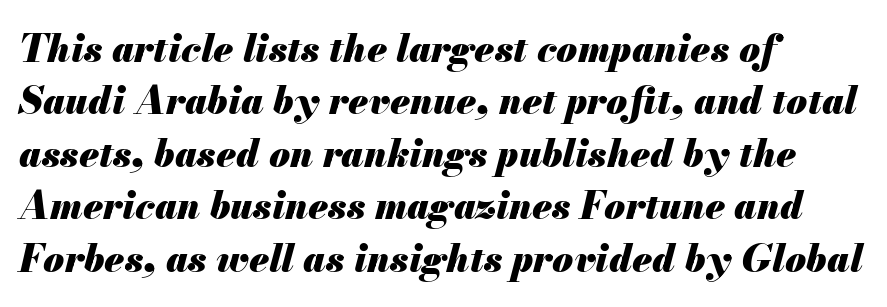
The image shows 38 px heavy type, italic (leaning right); set left-aligned, normal line spacing (1.38x), normal letter spacing, not underlined; medium stroke contrast and a small x-height.
